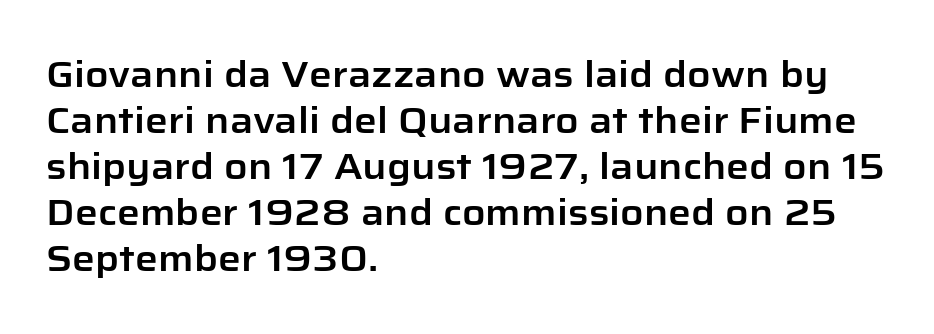
{"serif": "no", "italic": "no", "width": "normal", "stroke_contrast": "low", "x_height": "medium", "monospaced": "no", "underline": "no", "align": "left", "line_spacing": "normal", "line_spacing_ratio": 1.28, "letter_spacing": "normal", "letter_spacing_em": 0.0, "glyph_px": 36}
